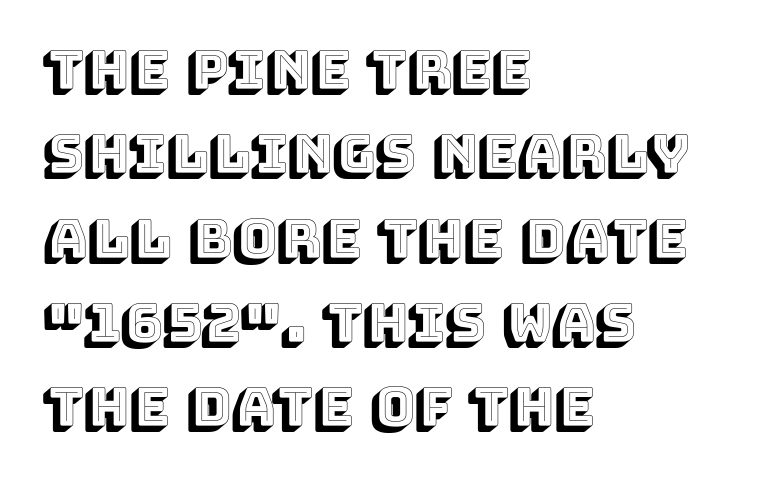
The letters advance in unequal steps, a hallmark of proportional type. Quick note: interline space is typical. Tracking value appears to be zero — textbook default spacing. Only glyphs here, with clear space below each row. These lines are set flush left with a ragged right edge.
